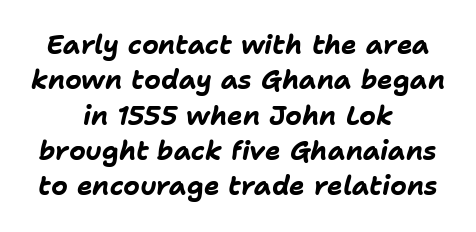
Q: Is the text bold? A: Yes.
Q: Is the text italic (slanted)? A: Yes, it leans right by about 11 degrees.
Q: Is the text underlined? A: No.
Q: How is the paragraph aligned? A: Centered.
Q: Is the spacing between letters normal or unusually wide? A: Normal.
Q: Is the spacing between lines tight, normal or loose? A: Normal.
